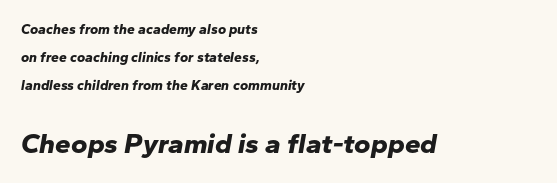
The space directly below the letters is spotless. This block would shrink considerably if given ordinary leading; it's expanded now. Is the type bold? Yes — the strokes are clearly thick and heavy. The letters advance in unequal steps, a hallmark of proportional type. You can tell it's italic because the verticals aren't actually vertical.
